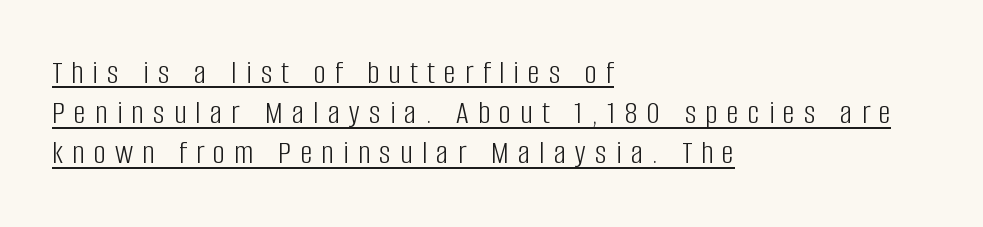
Q: Is the text bold? A: No.
Q: Is the text italic (slanted)? A: No, it is upright.
Q: Is the typeface a serif or a sans-serif typeface? A: Sans-serif.
Q: Is the text underlined? A: Yes.
Q: How is the paragraph aligned? A: Left-aligned.
Q: Is the spacing between letters normal or unusually wide? A: Unusually wide.
Q: Width (condensed, normal, or wide)? A: Condensed.
Q: Stroke contrast? A: Low.
Q: x-height? A: Large.
Q: Monospaced? A: No.
